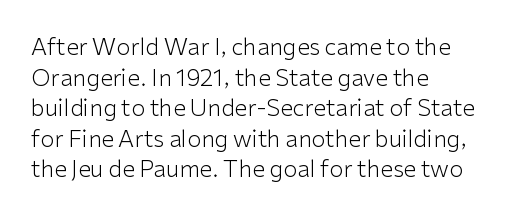
{"italic": "no", "bold": "no", "underline": "no", "align": "left", "line_spacing": "normal", "line_spacing_ratio": 1.33, "letter_spacing": "normal", "letter_spacing_em": 0.0, "glyph_px": 23}
